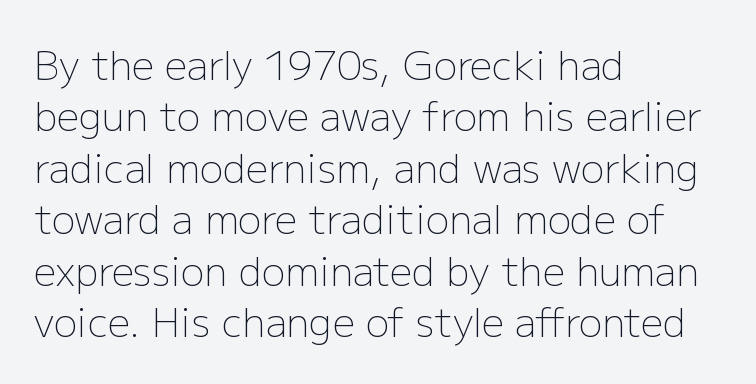
The image shows 39 px light sans-serif type, upright; set left-aligned, normal line spacing (1.32x), normal letter spacing, not underlined; low stroke contrast and a medium x-height.
